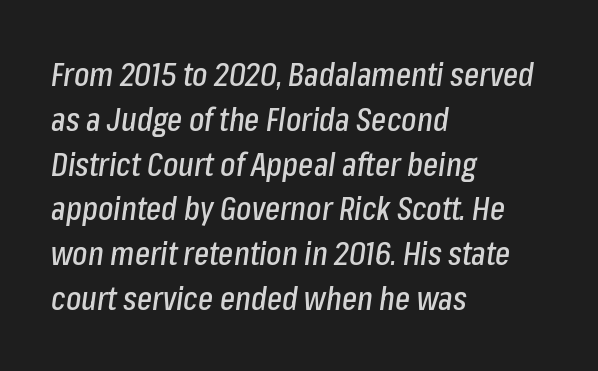
The image shows 32 px condensed type, italic (leaning right); set left-aligned, normal line spacing (1.4x), normal letter spacing, not underlined; low stroke contrast and a medium x-height.
